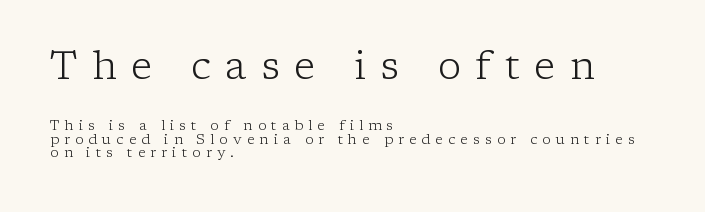
The image shows 39 px light serif type, upright; set left-aligned, tight line spacing (0.97x), unusually wide letter spacing (+0.37 em), not underlined; the first (top) block is 2.79x larger; low stroke contrast and a medium x-height.
